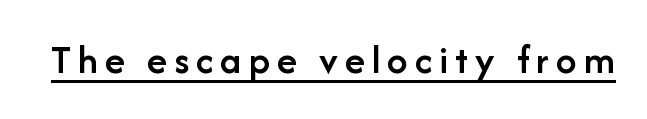
The letters advance in unequal steps, a hallmark of proportional type. The text was rendered using a sans face with plain stroke endings. The strokes are fattened partway — semibold, not bold. Like a heading marked for emphasis, these lines bear an underscore. Nope, not italic — everything's standing straight.
